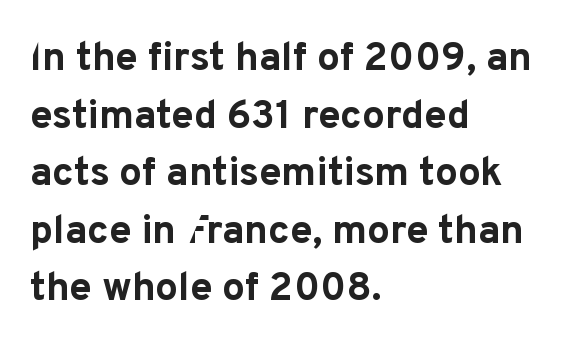
{"serif": "no", "italic": "no", "bold": "yes", "weight": "bold", "width": "normal", "stroke_contrast": "low", "x_height": "medium", "monospaced": "no", "underline": "no", "align": "left", "line_spacing": "normal", "line_spacing_ratio": 1.44, "letter_spacing": "normal", "letter_spacing_em": 0.0, "glyph_px": 40}
